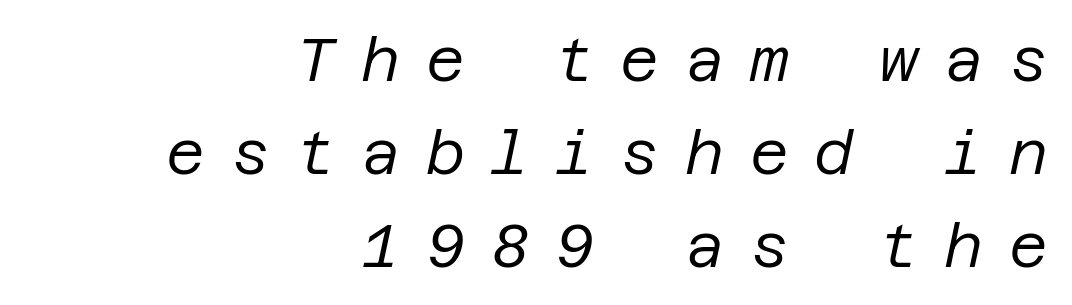
{"italic": "yes", "lean": "right", "slant_degrees": 12, "bold": "no", "weight": "regular", "width": "normal", "stroke_contrast": "low", "x_height": "large", "underline": "no", "align": "right", "line_spacing": "normal", "line_spacing_ratio": 1.55, "letter_spacing": "wide", "letter_spacing_em": 0.43, "glyph_px": 60}
